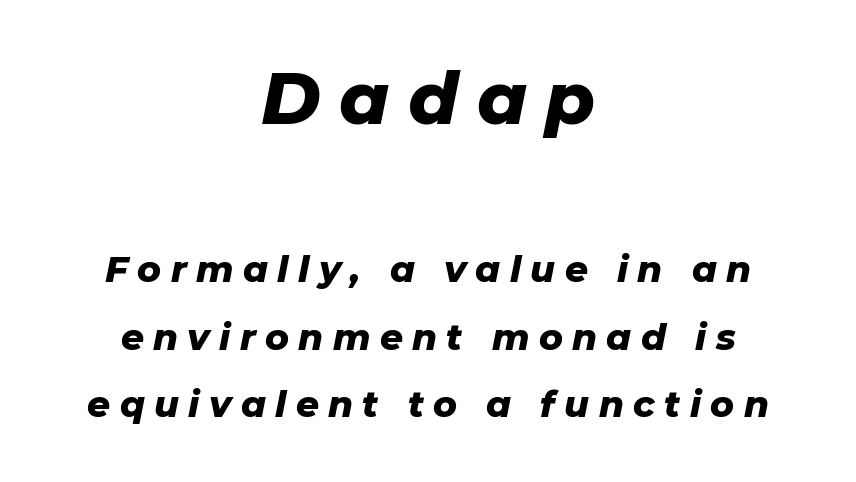
The image shows 72 px heavy type, italic (leaning right); set centered, line spacing 1.88x, unusually wide letter spacing (+0.26 em), not underlined; the first (top) block is 2.0x larger; low stroke contrast and a medium x-height.
